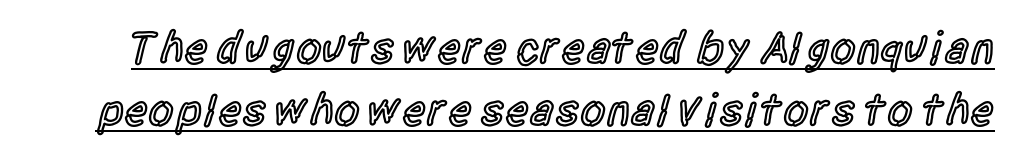
The image shows 46 px semibold, condensed sans-serif type; set normal line spacing (1.35x), normal letter spacing, underlined; a large x-height.
